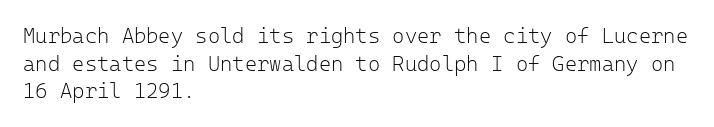
Q: Is the text bold? A: No.
Q: Is the text italic (slanted)? A: No, it is upright.
Q: Is the text underlined? A: No.
Q: How is the paragraph aligned? A: Left-aligned.
Q: Is the spacing between letters normal or unusually wide? A: Normal.
Q: Is the spacing between lines tight, normal or loose? A: Normal.
